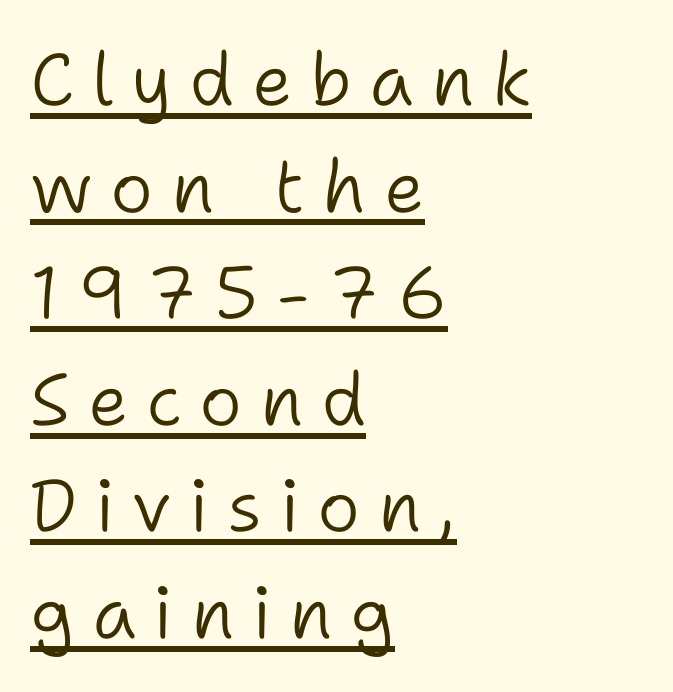
A classic flush-left, rag-right setting is used for this passage. Heft: none added — not bold. The line texture is sparse and dotted thanks to wide tracking. A baseline rule has been typeset under these characters. The leading is moderate, giving the passage an even texture.
